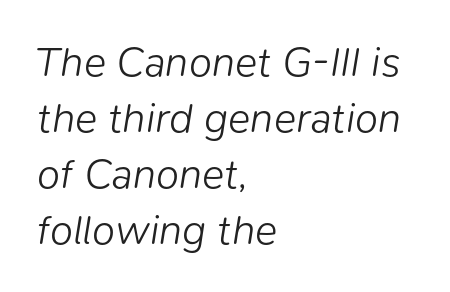
{"italic": "yes", "lean": "right", "slant_degrees": 9, "bold": "no", "weight": "light", "width": "normal", "stroke_contrast": "low", "x_height": "medium", "monospaced": "no", "underline": "no", "align": "left", "line_spacing": "normal", "line_spacing_ratio": 1.33, "letter_spacing": "normal", "letter_spacing_em": 0.0, "glyph_px": 42}
